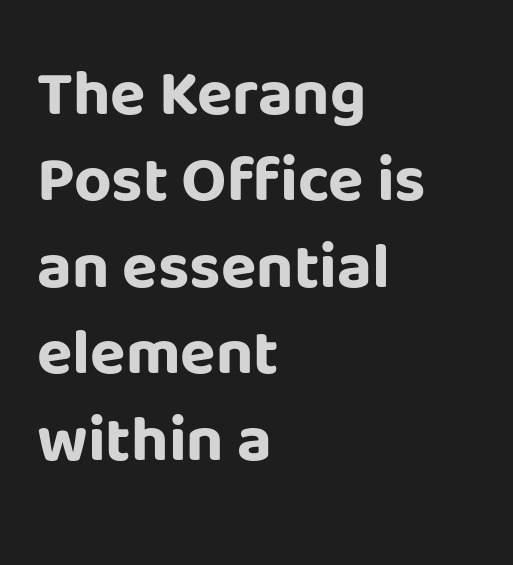
The image shows 65 px bold sans-serif type, upright; set left-aligned, normal line spacing (1.33x), normal letter spacing, not underlined; low stroke contrast and a large x-height.
